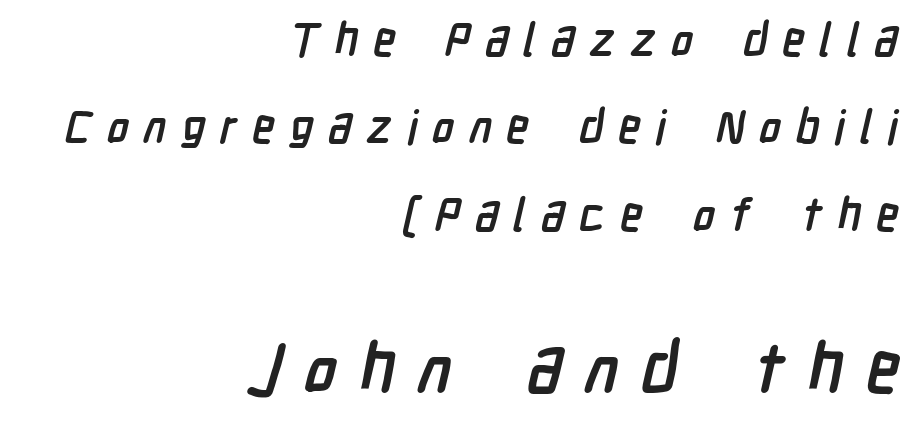
A bare baseline throughout the passage. Grotesque or geometric, the face here clearly has no serifs. The vertical gap from one line to the next is large. Stroke thickness is high; the sample reads as a true bold.
